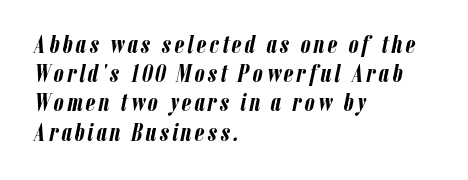
{"italic": "yes", "lean": "right", "slant_degrees": 12, "bold": "yes", "underline": "no", "align": "left", "line_spacing_ratio": 1.17, "glyph_px": 25}
